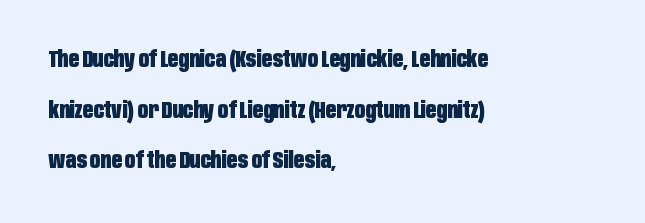
{"italic": "no", "bold": "yes", "underline": "no", "align": "left", "line_spacing": "loose", "line_spacing_ratio": 2.2, "letter_spacing": "normal", "letter_spacing_em": 0.0, "glyph_px": 23}
